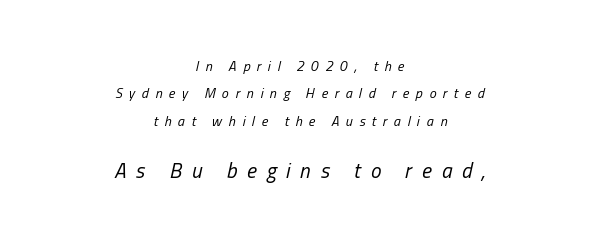
Q: Is the text bold? A: No.
Q: Is the text italic (slanted)? A: Yes, it leans right by about 13 degrees.
Q: Is the text underlined? A: No.
Q: How is the paragraph aligned? A: Centered.
Q: Is the spacing between letters normal or unusually wide? A: Unusually wide.
Q: Is the spacing between lines tight, normal or loose? A: Loose.
Q: Which block of text is set in a larger size, the first (top) or the second (bottom)? A: The second (bottom) one.
